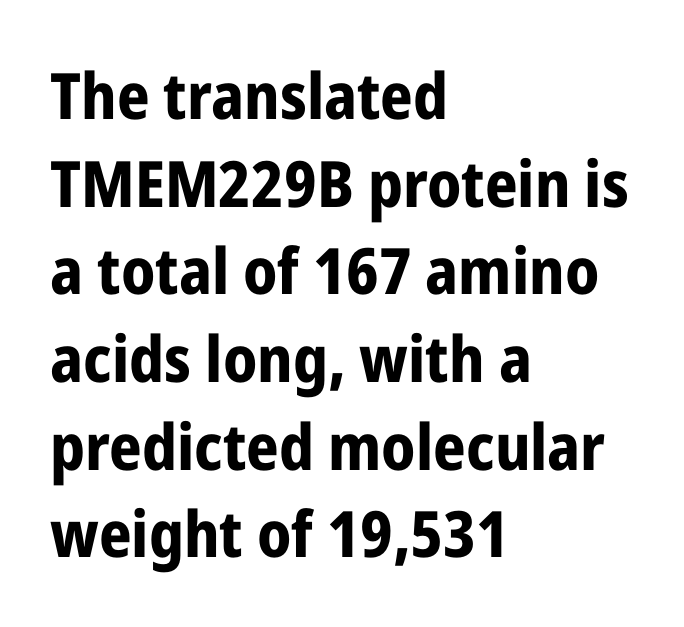
The ragged edge is on the right, which tells us the setting is flush left. In terms of leading, this rendering sits right in the middle. Grotesque or geometric, the face here clearly has no serifs. Notice how the stems are strictly vertical — no italics here.
